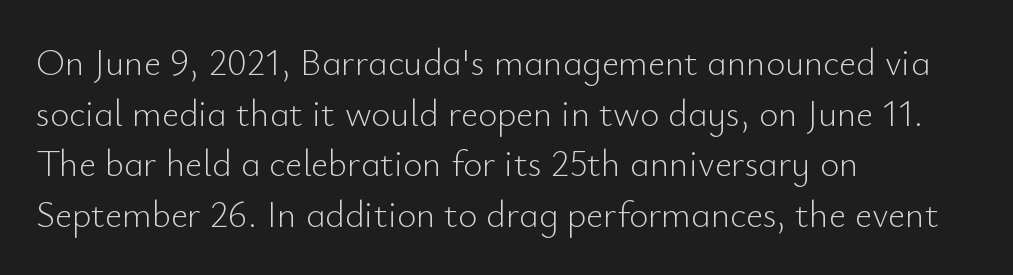
{"serif": "no", "italic": "no", "bold": "no", "weight": "light", "width": "normal", "stroke_contrast": "low", "x_height": "small", "monospaced": "no", "underline": "no", "align": "left", "line_spacing": "normal", "line_spacing_ratio": 1.37, "letter_spacing": "normal", "letter_spacing_em": 0.0, "glyph_px": 37}
